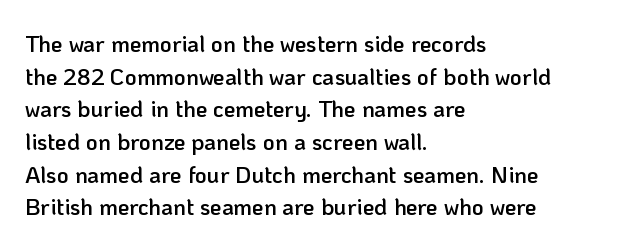
The image shows 23 px text type, upright; set left-aligned, normal line spacing (1.42x), normal letter spacing, not underlined.
